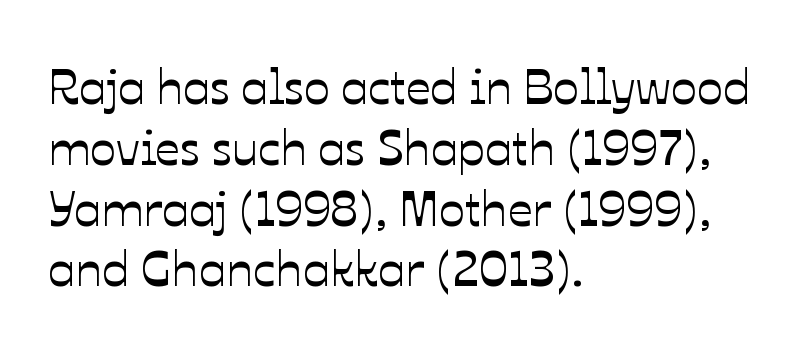
{"italic": "no", "width": "normal", "stroke_contrast": "low", "x_height": "medium", "monospaced": "no", "underline": "no", "align": "left", "line_spacing_ratio": 1.24, "letter_spacing": "normal", "letter_spacing_em": 0.0, "glyph_px": 49}
